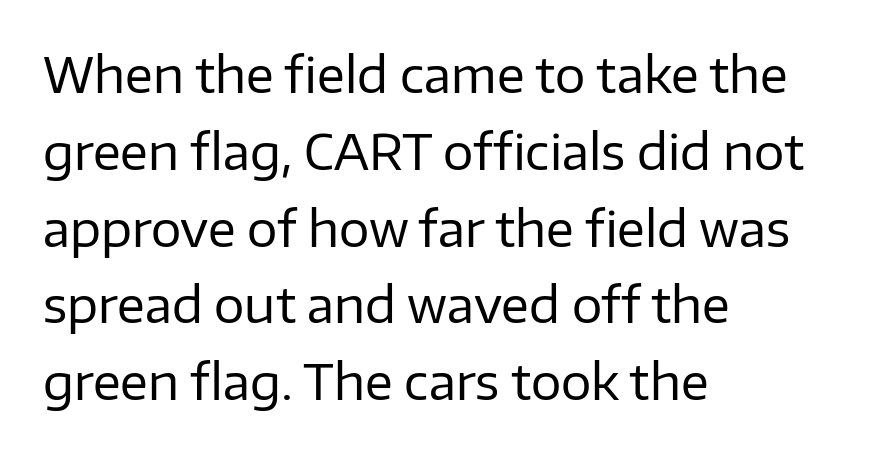
{"serif": "no", "italic": "no", "bold": "no", "weight": "regular", "width": "normal", "stroke_contrast": "low", "x_height": "medium", "monospaced": "no", "underline": "no", "align": "left", "line_spacing": "normal", "line_spacing_ratio": 1.6, "letter_spacing": "normal", "letter_spacing_em": 0.0, "glyph_px": 48}
